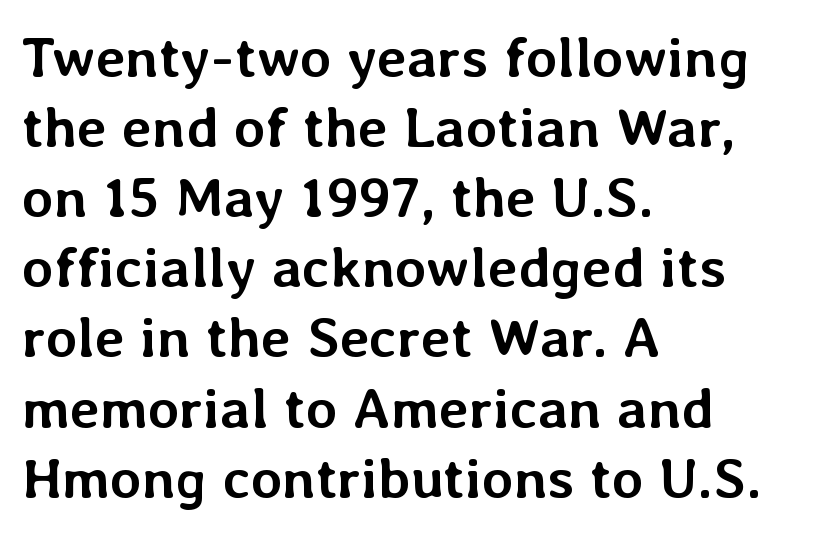
Q: Is the text bold? A: Yes.
Q: Is the text italic (slanted)? A: No, it is upright.
Q: Is the text underlined? A: No.
Q: How is the paragraph aligned? A: Left-aligned.
Q: Is the spacing between letters normal or unusually wide? A: Normal.
Q: Width (condensed, normal, or wide)? A: Normal.
Q: Stroke contrast? A: Low.
Q: x-height? A: Medium.
Q: Monospaced? A: No.
